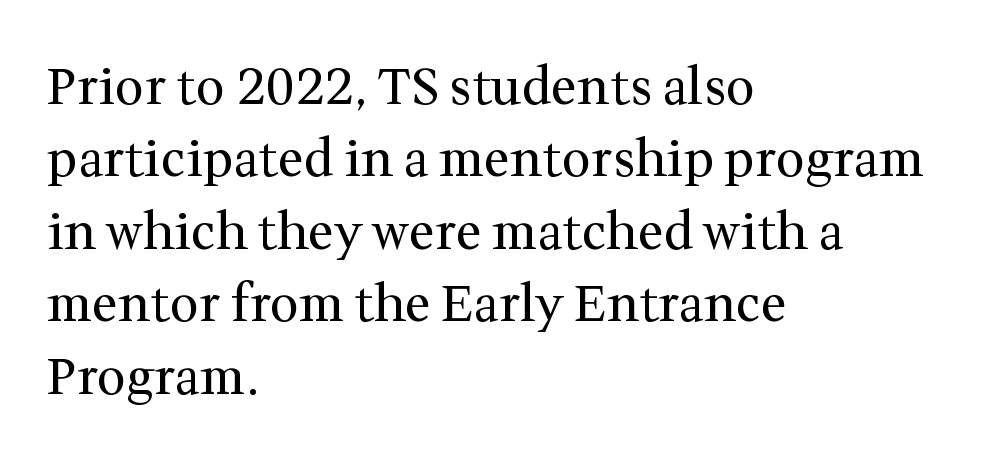
Q: Is the text bold? A: No.
Q: Is the text italic (slanted)? A: No, it is upright.
Q: Is the typeface a serif or a sans-serif typeface? A: Serif.
Q: Is the text underlined? A: No.
Q: How is the paragraph aligned? A: Left-aligned.
Q: Is the spacing between letters normal or unusually wide? A: Normal.
Q: Is the spacing between lines tight, normal or loose? A: Normal.
Q: Width (condensed, normal, or wide)? A: Normal.
Q: Stroke contrast? A: Medium.
Q: x-height? A: Medium.
Q: Monospaced? A: No.
